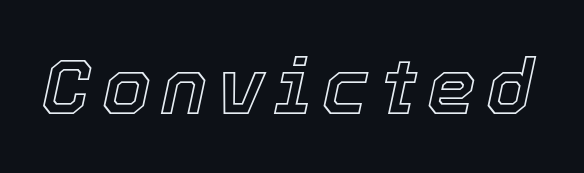
You could not count columns in this text — the font is proportionally spaced. The axis of the letterforms is tilted away from vertical. The glyphs are unaccompanied by any horizontal stroke below them.
